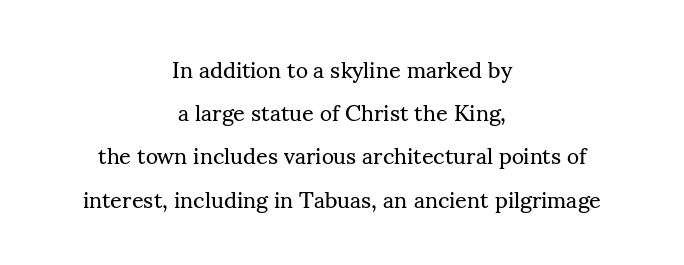
{"italic": "no", "bold": "no", "underline": "no", "align": "center", "line_spacing_ratio": 1.88, "letter_spacing": "normal", "letter_spacing_em": 0.0, "glyph_px": 23}
